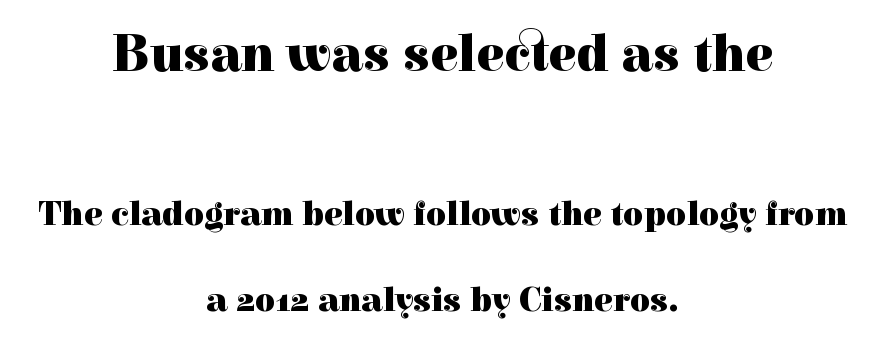
How would I describe the line gaps? Wide and relaxed. You could call the tracking neutral — neither tight nor loose. Style check: upright. The words here are not underlined.
